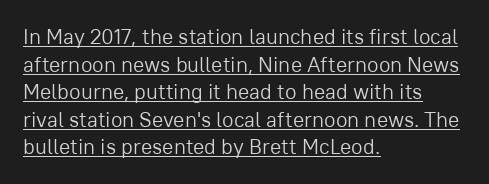
{"italic": "no", "bold": "no", "underline": "yes", "align": "left", "line_spacing": "normal", "line_spacing_ratio": 1.31, "letter_spacing": "normal", "letter_spacing_em": 0.0, "glyph_px": 21}
